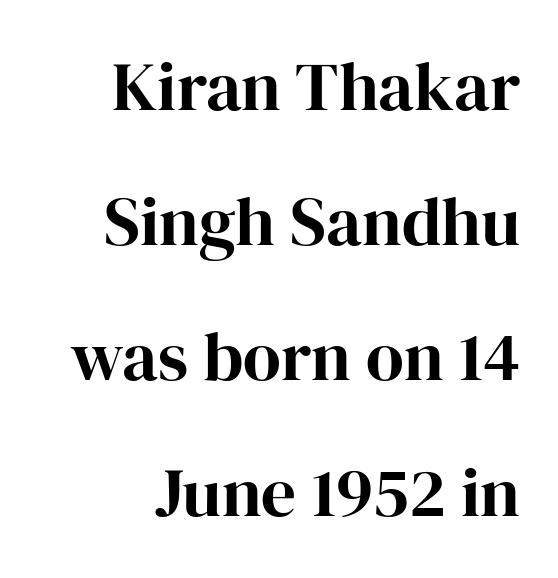
{"serif": "yes", "italic": "no", "bold": "yes", "weight": "bold", "width": "normal", "stroke_contrast": "high", "x_height": "medium", "monospaced": "no", "underline": "no", "align": "right", "line_spacing": "loose", "line_spacing_ratio": 1.96, "letter_spacing": "normal", "letter_spacing_em": 0.0, "glyph_px": 69}
